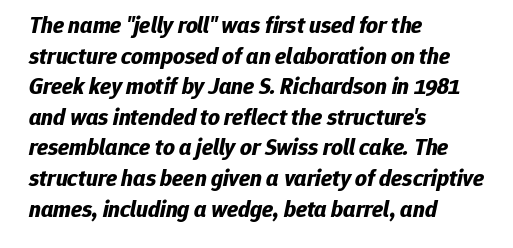
On the weight axis this lands at bold, roughly 700. These lines keep a tight, regular rhythm from letter to letter. It's the slanting kind of type. The space beneath each line is pristine and unruled. Vertically, the passage feels balanced, rows spaced as you'd expect. Horizontally, the lines are justified to the leading edge only.
